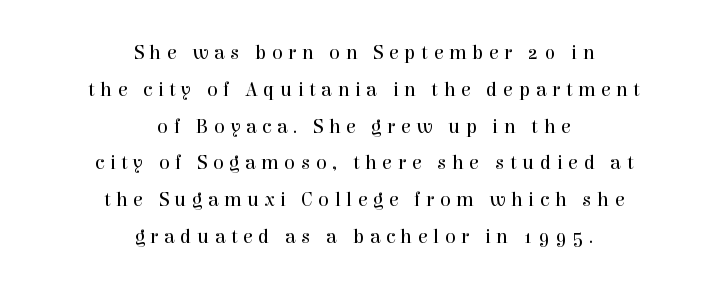
Q: Is the text bold? A: No.
Q: Is the text italic (slanted)? A: No, it is upright.
Q: Is the text underlined? A: No.
Q: How is the paragraph aligned? A: Centered.
Q: Is the spacing between letters normal or unusually wide? A: Unusually wide.
